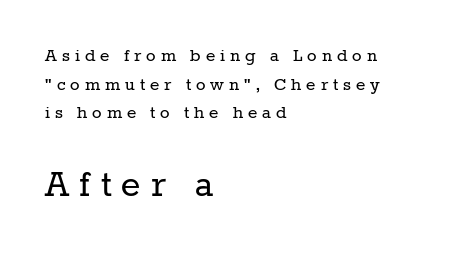
Q: Is the text bold? A: No.
Q: Is the text italic (slanted)? A: No, it is upright.
Q: Is the typeface a serif or a sans-serif typeface? A: Serif.
Q: Is the text underlined? A: No.
Q: How is the paragraph aligned? A: Left-aligned.
Q: Is the spacing between letters normal or unusually wide? A: Unusually wide.
Q: Is the spacing between lines tight, normal or loose? A: Normal.
Q: Which block of text is set in a larger size, the first (top) or the second (bottom)? A: The second (bottom) one.
Q: Width (condensed, normal, or wide)? A: Normal.
Q: Stroke contrast? A: Low.
Q: x-height? A: Medium.
Q: Monospaced? A: No.
